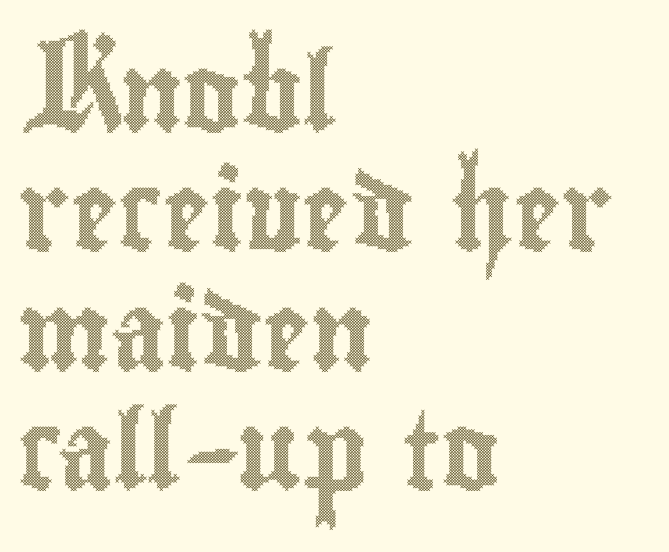
Q: Is the text italic (slanted)? A: No, it is upright.
Q: Is the text underlined? A: No.
Q: How is the paragraph aligned? A: Left-aligned.
Q: Is the spacing between letters normal or unusually wide? A: Normal.
Q: Is the spacing between lines tight, normal or loose? A: Normal.
Q: Width (condensed, normal, or wide)? A: Condensed.
Q: x-height? A: Small.
Q: Monospaced? A: No.
